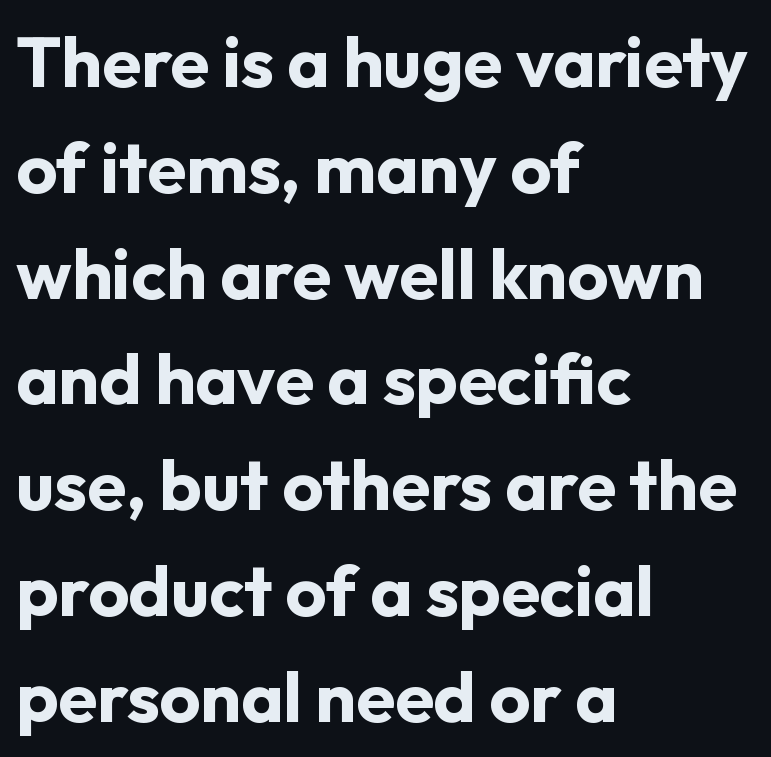
{"serif": "no", "italic": "no", "bold": "yes", "weight": "bold", "width": "normal", "stroke_contrast": "low", "x_height": "medium", "monospaced": "no", "underline": "no", "align": "left", "line_spacing": "normal", "line_spacing_ratio": 1.49, "letter_spacing": "normal", "letter_spacing_em": 0.0, "glyph_px": 71}
